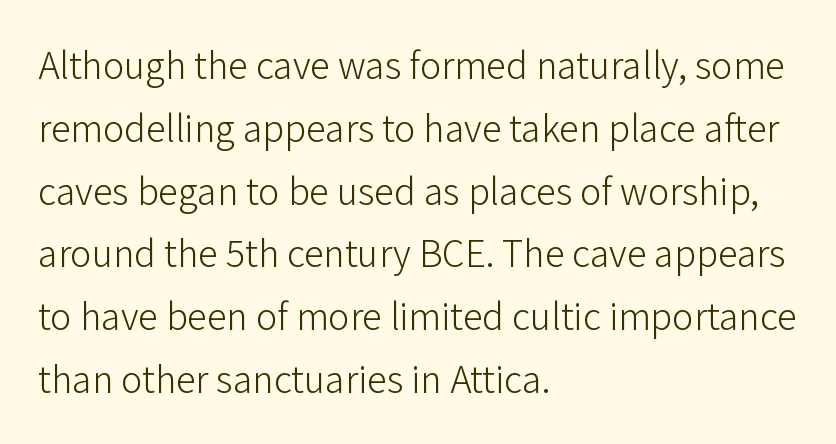
Line spacing here is normal. A clean baseline with only descenders dipping below it. Students, note that the glyphs here touch the page at normal intervals. Heft: none added — not bold. The lettering stays uniformly vertical, giving the passage a roman look.
